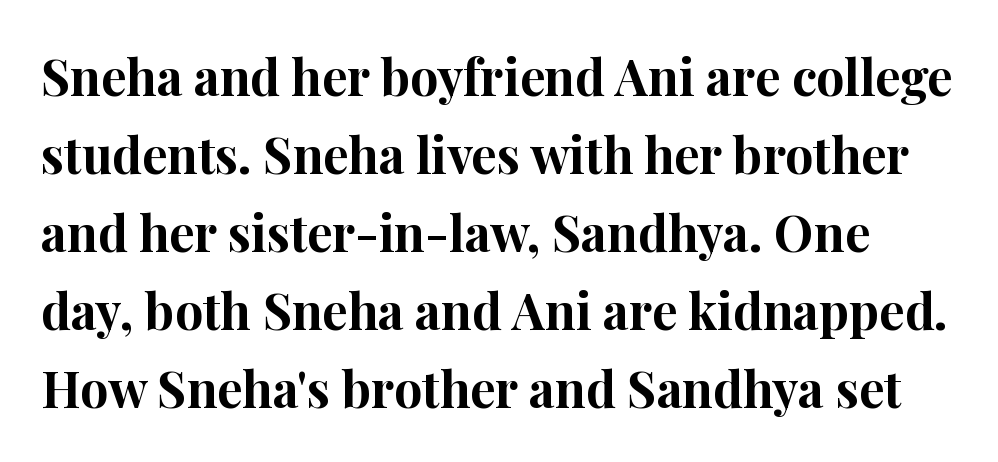
The image shows 50 px bold serif type, upright; set normal line spacing (1.56x), normal letter spacing, not underlined; high stroke contrast and a medium x-height.
